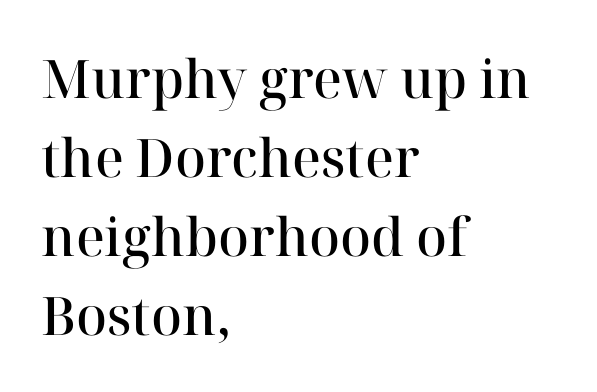
{"serif": "yes", "italic": "no", "bold": "semi", "weight": "semibold", "width": "normal", "stroke_contrast": "high", "x_height": "medium", "monospaced": "no", "underline": "no", "align": "left", "line_spacing": "normal", "line_spacing_ratio": 1.49, "letter_spacing": "normal", "letter_spacing_em": 0.0, "glyph_px": 53}
